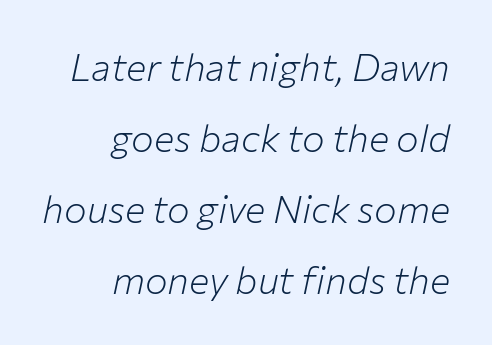
The image shows 38 px light type, italic (leaning right); set right-aligned, line spacing 1.87x, normal letter spacing, not underlined; low stroke contrast and a medium x-height.
